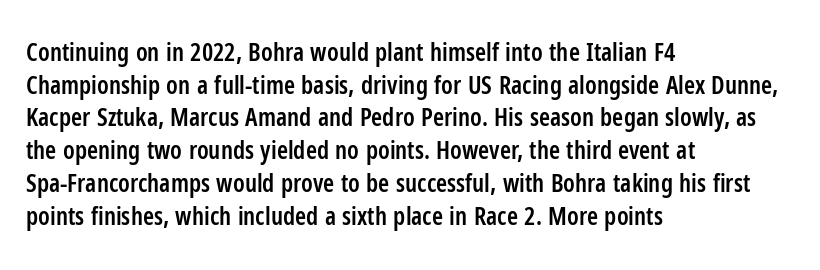
The image shows 25 px text type, upright; set left-aligned, normal line spacing (1.31x), normal letter spacing, not underlined.
